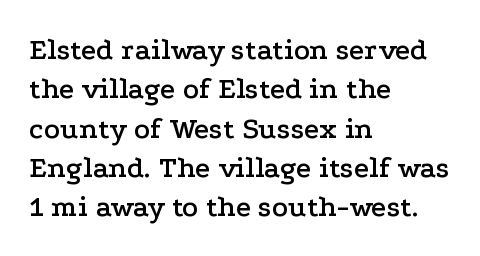
{"serif": "yes", "italic": "no", "width": "wide", "stroke_contrast": "low", "x_height": "medium", "monospaced": "no", "underline": "no", "align": "left", "line_spacing": "normal", "line_spacing_ratio": 1.31, "letter_spacing": "normal", "letter_spacing_em": 0.0, "glyph_px": 30}
